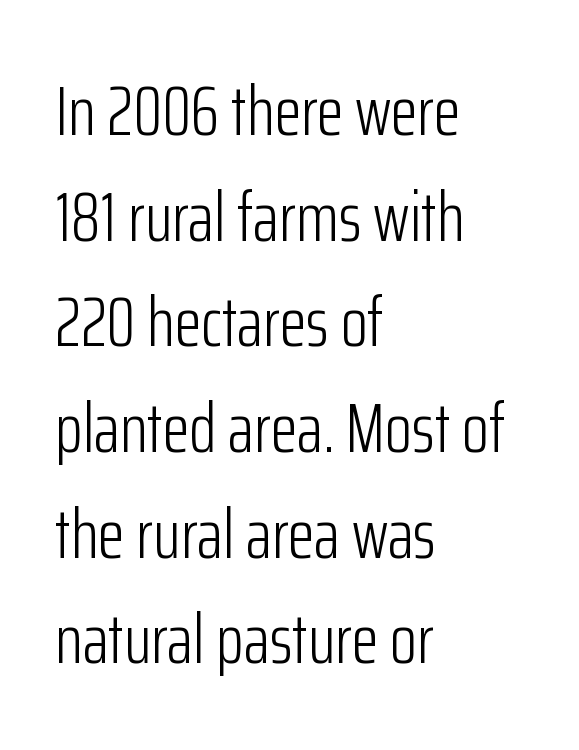
The rendering keeps characters at their native spacing. Each stroke keeps to a modest, everyday thickness or less. The lines sit at an ordinary, default distance from one another. The compositor pushed each line to the left boundary. The typography opts for an upright posture over an oblique one.
